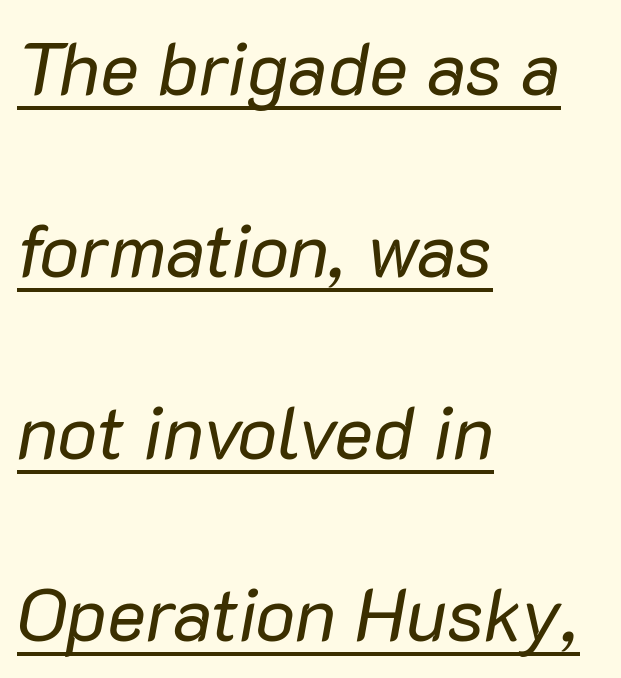
Q: Is the text bold? A: No.
Q: Is the text italic (slanted)? A: Yes, it leans right by about 10 degrees.
Q: Is the text underlined? A: Yes.
Q: How is the paragraph aligned? A: Left-aligned.
Q: Is the spacing between letters normal or unusually wide? A: Normal.
Q: Is the spacing between lines tight, normal or loose? A: Loose.
Q: Width (condensed, normal, or wide)? A: Normal.
Q: Stroke contrast? A: Low.
Q: x-height? A: Medium.
Q: Monospaced? A: No.
